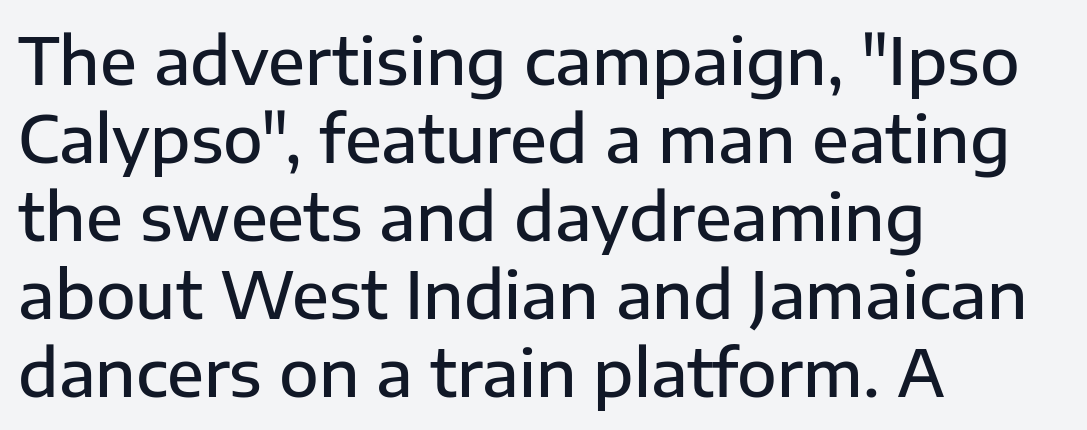
{"serif": "no", "italic": "no", "bold": "semi", "weight": "semibold", "width": "normal", "stroke_contrast": "low", "x_height": "medium", "monospaced": "no", "underline": "no", "align": "left", "line_spacing_ratio": 1.2, "letter_spacing": "normal", "letter_spacing_em": 0.0, "glyph_px": 65}
